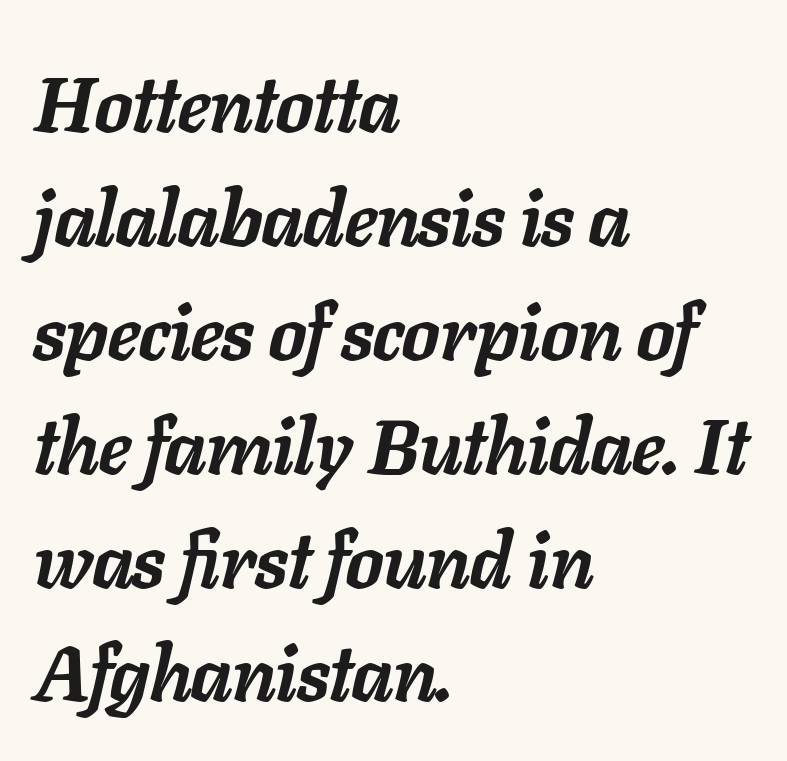
Q: Is the text bold? A: Yes.
Q: Is the text italic (slanted)? A: Yes, it leans right by about 11 degrees.
Q: Is the text underlined? A: No.
Q: How is the paragraph aligned? A: Left-aligned.
Q: Is the spacing between letters normal or unusually wide? A: Normal.
Q: Is the spacing between lines tight, normal or loose? A: Normal.
Q: Width (condensed, normal, or wide)? A: Normal.
Q: Stroke contrast? A: Low.
Q: x-height? A: Medium.
Q: Monospaced? A: No.
